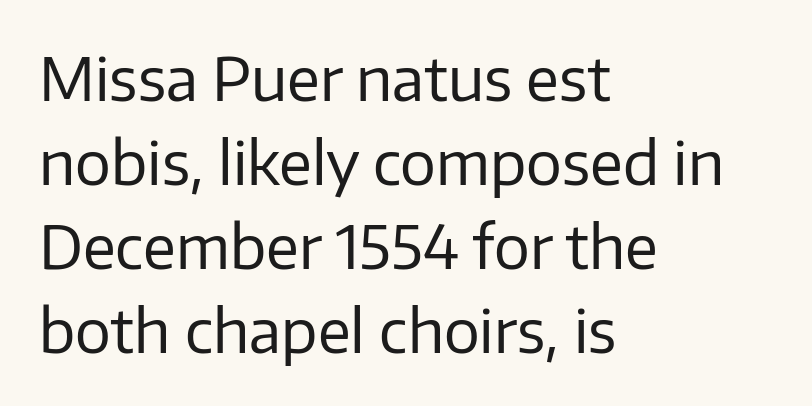
{"serif": "no", "italic": "no", "bold": "no", "weight": "regular", "width": "normal", "stroke_contrast": "low", "x_height": "medium", "monospaced": "no", "underline": "no", "align": "left", "line_spacing": "normal", "line_spacing_ratio": 1.4, "letter_spacing": "normal", "letter_spacing_em": 0.0, "glyph_px": 60}
